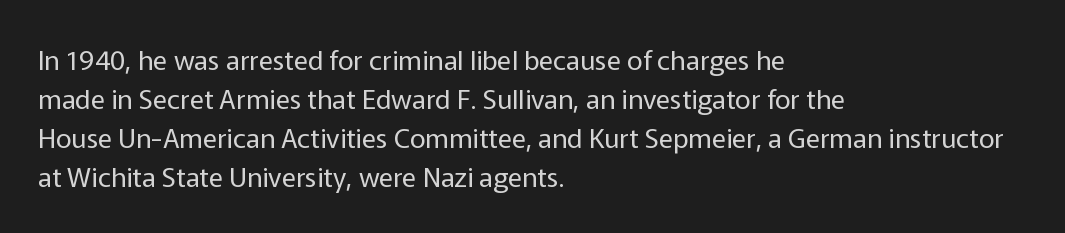
Nothing heavy about these letters — not bold at all. The block of text has a typical density, with ordinary space between rows. Posture: straight, roman, zero tilt. Quick note: underline off. The letterforms sit shoulder to shoulder at normal distance.
